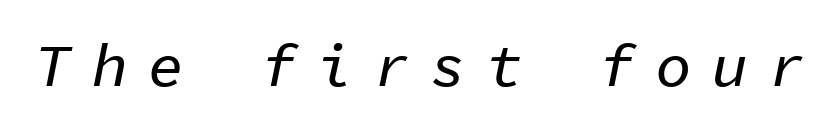
Q: Is the text italic (slanted)? A: Yes, it leans right by about 11 degrees.
Q: Is the text underlined? A: No.
Q: Is the spacing between letters normal or unusually wide? A: Unusually wide.
Q: Width (condensed, normal, or wide)? A: Normal.
Q: Stroke contrast? A: Low.
Q: x-height? A: Medium.
Q: Monospaced? A: Yes.
